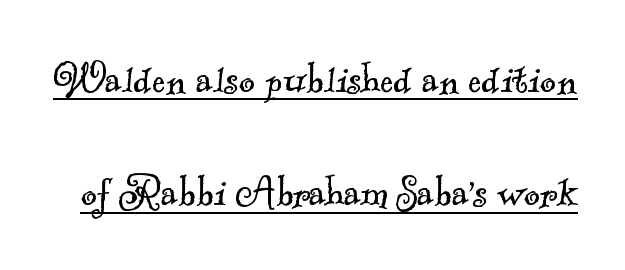
Q: Is the text bold? A: No.
Q: Is the typeface a serif or a sans-serif typeface? A: Serif.
Q: Is the text underlined? A: Yes.
Q: Is the spacing between letters normal or unusually wide? A: Normal.
Q: Is the spacing between lines tight, normal or loose? A: Loose.
Q: Width (condensed, normal, or wide)? A: Normal.
Q: x-height? A: Small.
Q: Monospaced? A: No.
